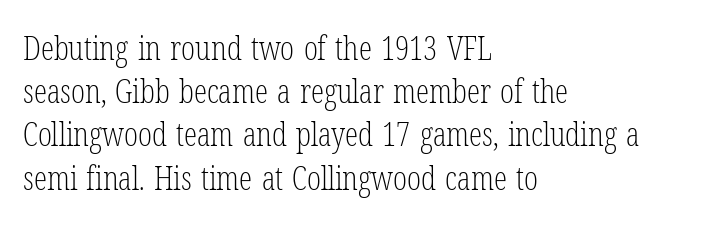
Q: Is the text bold? A: No.
Q: Is the text italic (slanted)? A: No, it is upright.
Q: Is the typeface a serif or a sans-serif typeface? A: Serif.
Q: Is the text underlined? A: No.
Q: How is the paragraph aligned? A: Left-aligned.
Q: Is the spacing between letters normal or unusually wide? A: Normal.
Q: Is the spacing between lines tight, normal or loose? A: Normal.
Q: Width (condensed, normal, or wide)? A: Condensed.
Q: Stroke contrast? A: Low.
Q: x-height? A: Medium.
Q: Monospaced? A: No.
